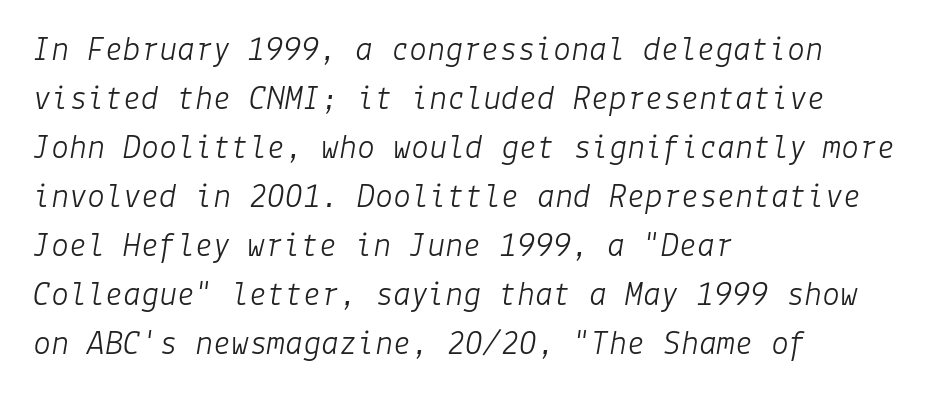
The image shows 36 px light type, italic (leaning right); set left-aligned, normal line spacing (1.36x), normal letter spacing, not underlined; low stroke contrast and a medium x-height.
